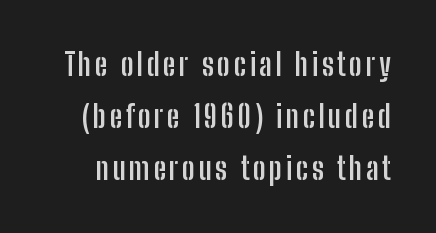
Emphasis by weight is at full strength: bold. A typesetter would call this leading conventional body-copy spacing. The gap between lines stays unmarked. You can tell from the bare stems that sans-serif type was used. Rendered with straight, roman letterforms. Here the designer chose a conventional face with non-uniform glyph widths.
